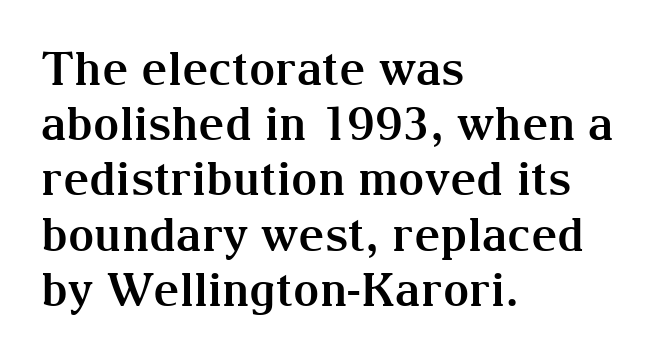
These lines are set flush left with a ragged right edge. A typesetter would call this proportional, since set widths differ per character. Nobody touched the tracking dial on this one. The gap between lines stays unmarked. Students, this is bold: see how much ink each stroke carries. These lines are composed in type with serifs.
